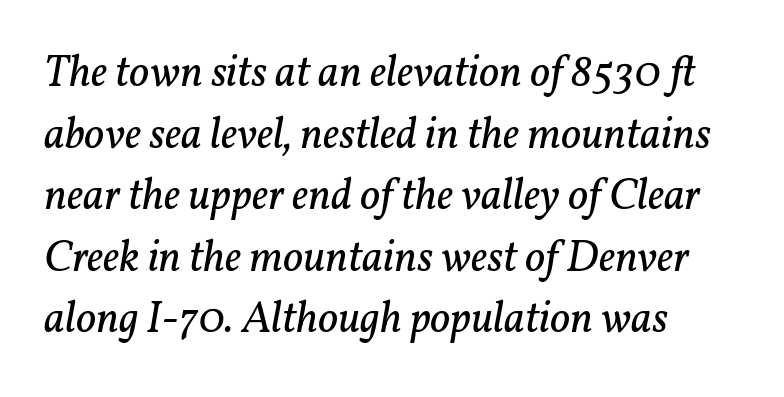
Q: Is the text bold? A: No.
Q: Is the text italic (slanted)? A: Yes, it leans right by about 11 degrees.
Q: Is the typeface a serif or a sans-serif typeface? A: Serif.
Q: Is the text underlined? A: No.
Q: How is the paragraph aligned? A: Left-aligned.
Q: Is the spacing between letters normal or unusually wide? A: Normal.
Q: Is the spacing between lines tight, normal or loose? A: Normal.
Q: Width (condensed, normal, or wide)? A: Normal.
Q: Stroke contrast? A: Low.
Q: x-height? A: Medium.
Q: Monospaced? A: No.
